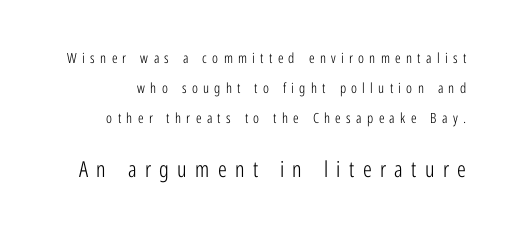
{"italic": "no", "bold": "no", "underline": "no", "line_spacing": "loose", "line_spacing_ratio": 2.16, "letter_spacing": "wide", "letter_spacing_em": 0.38, "larger_block": "second", "size_ratio": 1.57, "glyph_px": 22}
